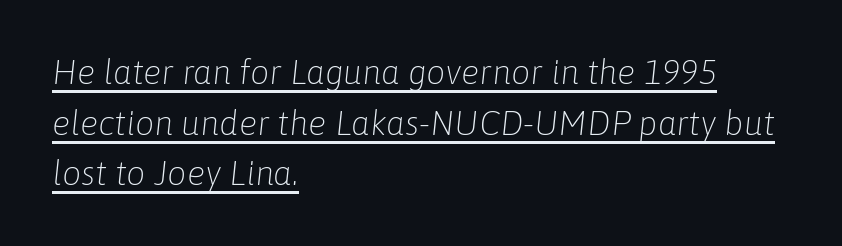
Q: Is the text bold? A: No.
Q: Is the text italic (slanted)? A: Yes, it leans right by about 6 degrees.
Q: Is the text underlined? A: Yes.
Q: How is the paragraph aligned? A: Left-aligned.
Q: Is the spacing between letters normal or unusually wide? A: Normal.
Q: Is the spacing between lines tight, normal or loose? A: Normal.
Q: Width (condensed, normal, or wide)? A: Normal.
Q: Stroke contrast? A: Low.
Q: x-height? A: Medium.
Q: Monospaced? A: No.
